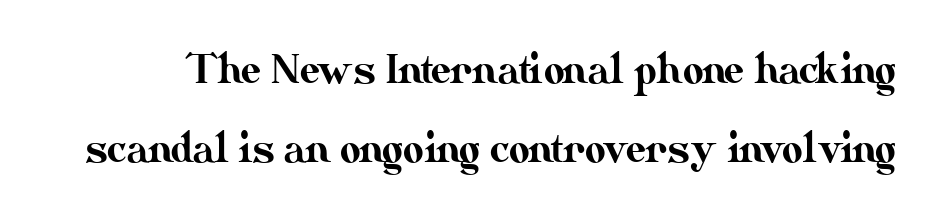
{"italic": "no", "width": "normal", "stroke_contrast": "medium", "x_height": "small", "monospaced": "no", "underline": "no", "line_spacing": "loose", "line_spacing_ratio": 1.98, "letter_spacing": "normal", "letter_spacing_em": 0.0, "glyph_px": 40}
